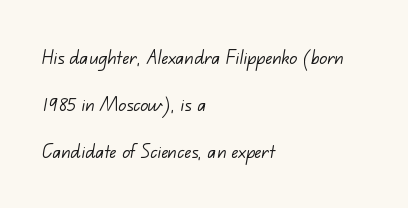
You could call the tracking neutral — neither tight nor loose. The passage shown stacks its lines with a broad gap. Glance below the letters and you will spot only blank space. Stem width sits at or under what a default text font uses. A student would call this left alignment; a typographer would say flush left, rag right.
